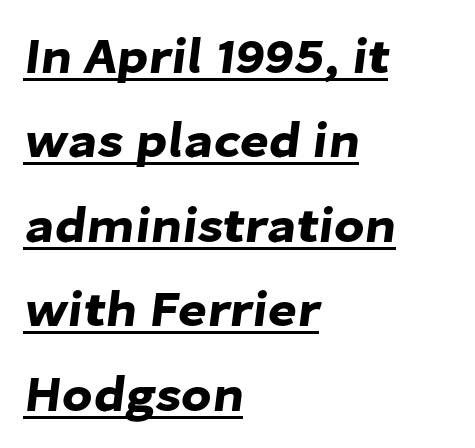
Q: Is the typeface a serif or a sans-serif typeface? A: Sans-serif.
Q: Is the text underlined? A: Yes.
Q: How is the paragraph aligned? A: Left-aligned.
Q: Is the spacing between letters normal or unusually wide? A: Normal.
Q: Is the spacing between lines tight, normal or loose? A: Normal.
Q: Width (condensed, normal, or wide)? A: Normal.
Q: Stroke contrast? A: Low.
Q: x-height? A: Medium.
Q: Monospaced? A: No.
